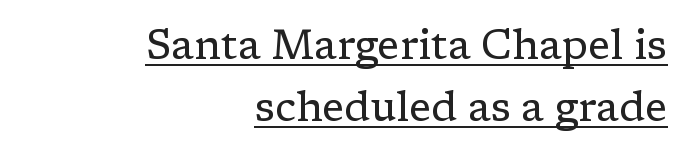
{"serif": "yes", "italic": "no", "bold": "no", "weight": "regular", "width": "normal", "stroke_contrast": "low", "x_height": "medium", "monospaced": "no", "underline": "yes", "align": "right", "line_spacing": "normal", "line_spacing_ratio": 1.51, "letter_spacing": "normal", "letter_spacing_em": 0.0, "glyph_px": 41}
